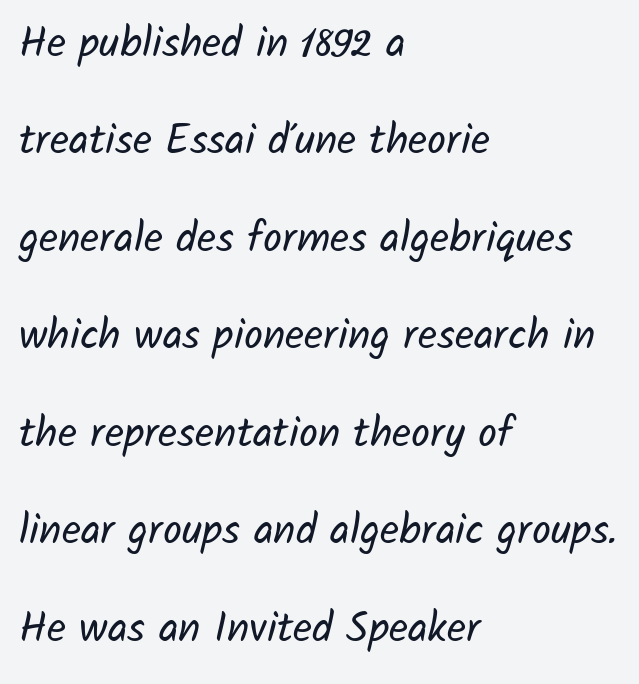
Q: Is the text bold? A: No.
Q: Is the typeface a serif or a sans-serif typeface? A: Sans-serif.
Q: Is the text underlined? A: No.
Q: How is the paragraph aligned? A: Left-aligned.
Q: Is the spacing between letters normal or unusually wide? A: Normal.
Q: Is the spacing between lines tight, normal or loose? A: Loose.
Q: Width (condensed, normal, or wide)? A: Normal.
Q: Stroke contrast? A: Low.
Q: x-height? A: Medium.
Q: Monospaced? A: No.
